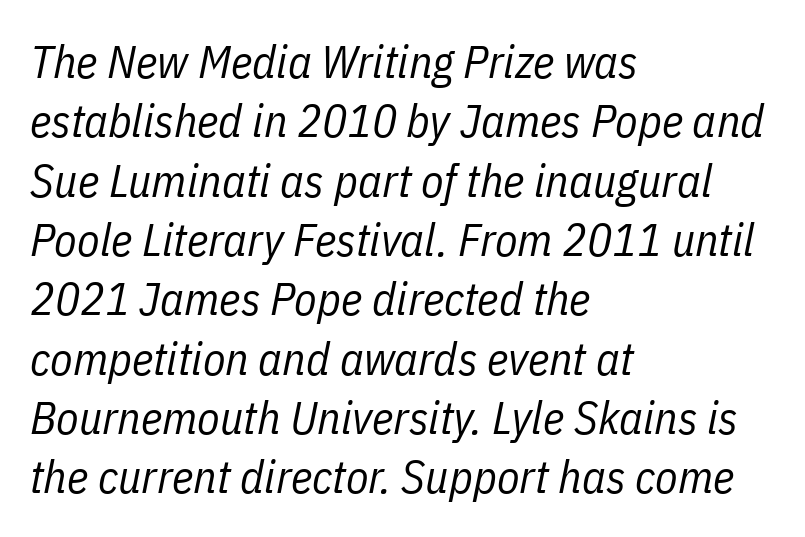
{"italic": "yes", "lean": "right", "slant_degrees": 11, "bold": "no", "weight": "regular", "width": "condensed", "stroke_contrast": "low", "x_height": "medium", "monospaced": "no", "underline": "no", "align": "left", "line_spacing": "normal", "line_spacing_ratio": 1.29, "letter_spacing": "normal", "letter_spacing_em": 0.0, "glyph_px": 46}
